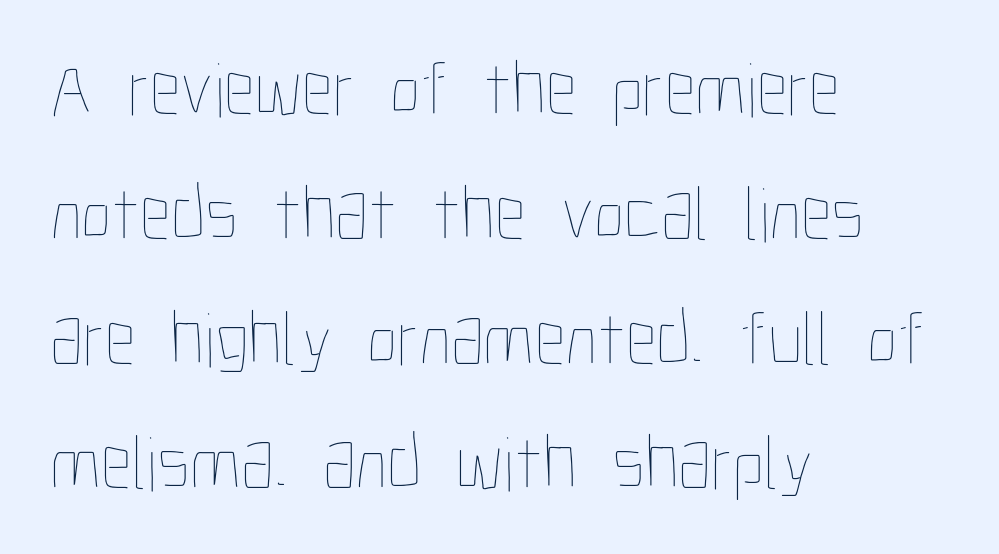
Here the designer chose a conventional face with non-uniform glyph widths. Quick note: not italic, upright. Is the block centered? No — it sits flush against the left margin. Glance below the letters and you will spot only blank space.
